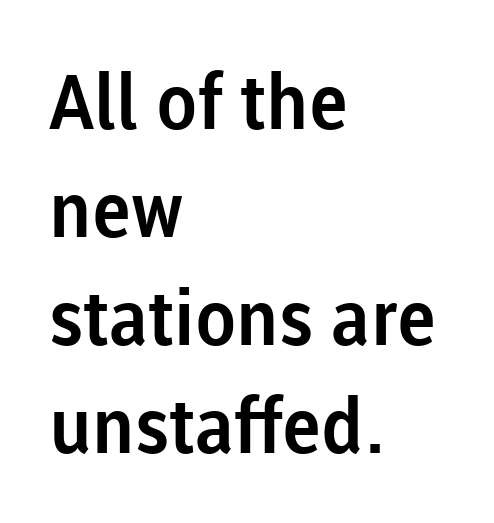
Q: Is the text italic (slanted)? A: No, it is upright.
Q: Is the typeface a serif or a sans-serif typeface? A: Sans-serif.
Q: Is the text underlined? A: No.
Q: How is the paragraph aligned? A: Left-aligned.
Q: Is the spacing between letters normal or unusually wide? A: Normal.
Q: Is the spacing between lines tight, normal or loose? A: Normal.
Q: Width (condensed, normal, or wide)? A: Normal.
Q: Stroke contrast? A: Low.
Q: x-height? A: Medium.
Q: Monospaced? A: No.
